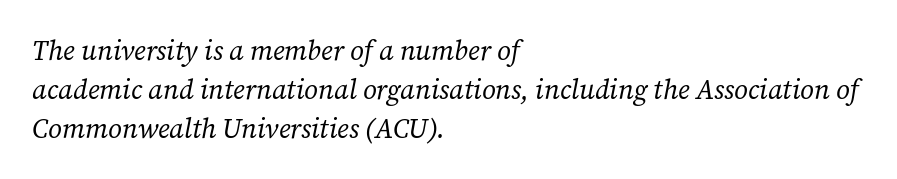
Style check: oblique. What's the leading like? Ordinary, nothing unusual. Students, note that the glyphs here touch the page at normal intervals. Underline: absent. If you drew a ruler down the left edge, every line would touch it.
